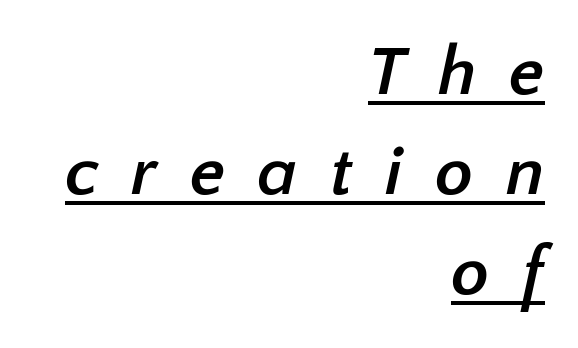
The image shows 70 px semibold sans-serif type; set right-aligned, normal line spacing (1.43x), unusually wide letter spacing (+0.46 em), underlined; low stroke contrast and a medium x-height.
